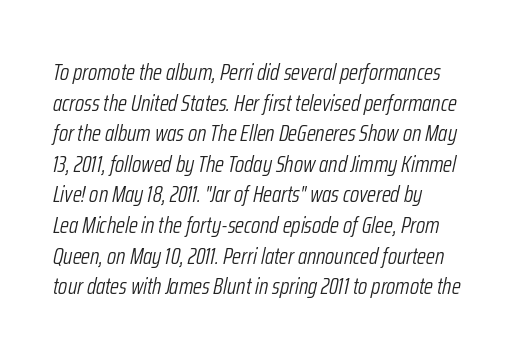
The image shows 23 px text type, italic (leaning right); set left-aligned, normal line spacing (1.33x), normal letter spacing, not underlined.
